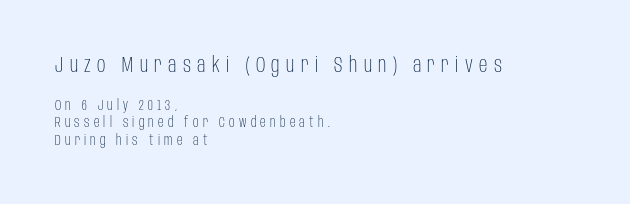
The image shows 21 px text type, upright; set left-aligned, line spacing 1.24x, unusually wide letter spacing (+0.3 em), not underlined; the first (top) block is 1.5x larger.
